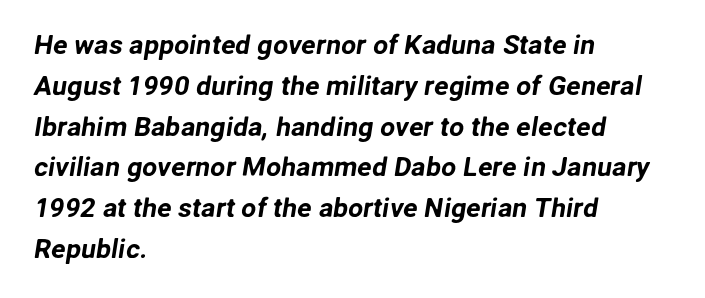
These lines sit exactly where default settings would place them. The baseline area is clear. Tracking here is standard; glyphs follow each other at the usual distance. Typeset ragged right — the left edge is the straight one.
